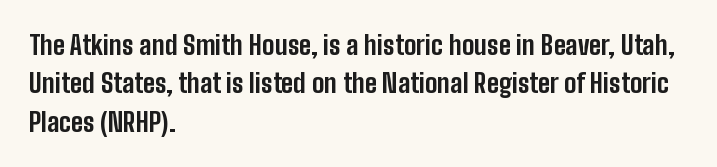
The image shows 26 px bold type, upright; set left-aligned, normal line spacing (1.48x), normal letter spacing, not underlined.
